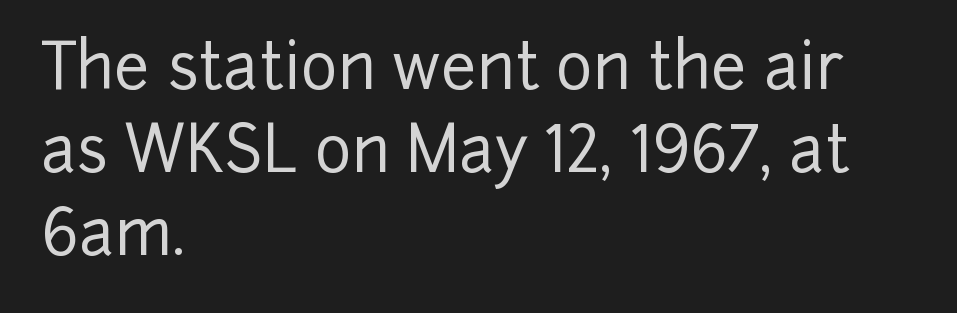
The image shows 63 px sans-serif type, upright; set left-aligned, normal line spacing (1.32x), normal letter spacing, not underlined; low stroke contrast and a medium x-height.
